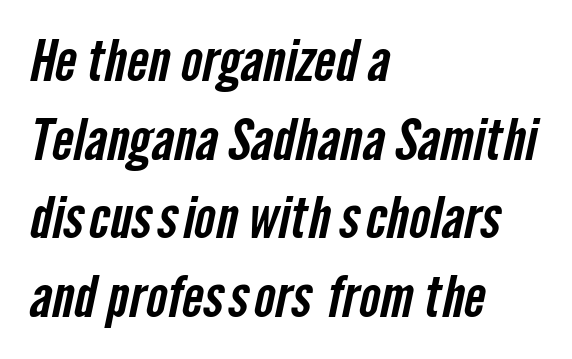
{"serif": "no", "width": "condensed", "stroke_contrast": "low", "x_height": "medium", "monospaced": "no", "underline": "no", "align": "left", "line_spacing": "normal", "line_spacing_ratio": 1.38, "letter_spacing": "normal", "letter_spacing_em": 0.0, "glyph_px": 57}
